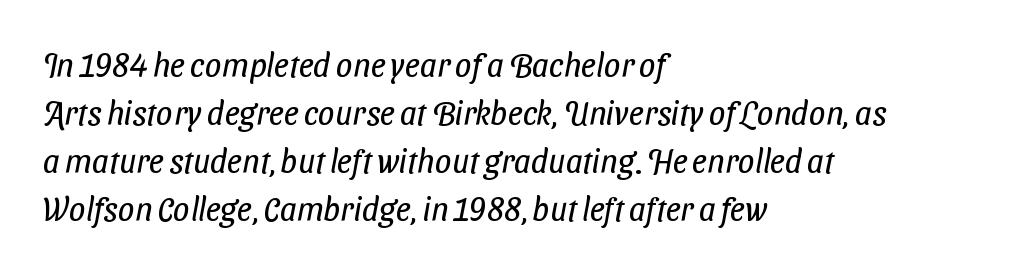
{"serif": "no", "bold": "no", "weight": "regular", "width": "condensed", "stroke_contrast": "low", "x_height": "medium", "monospaced": "no", "underline": "no", "align": "left", "line_spacing": "normal", "line_spacing_ratio": 1.45, "letter_spacing": "normal", "letter_spacing_em": 0.0, "glyph_px": 33}
